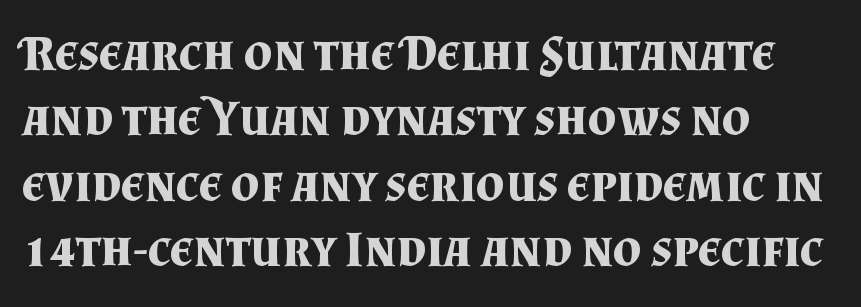
The image shows 50 px bold serif type, upright; set left-aligned, normal line spacing (1.31x), normal letter spacing, not underlined; medium stroke contrast and a small x-height.
